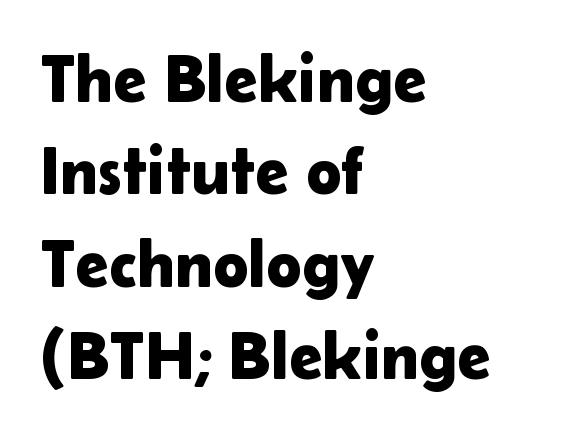
A student would call this left alignment; a typographer would say flush left, rag right. The type sits square on the baseline with zero lean. Is the letter spacing exaggerated? No — it looks like the ordinary default. Has an underline been added? It has not. A typesetter would label this face a sans. Each letter keeps its own natural width here, so spacing adapts to shape.
